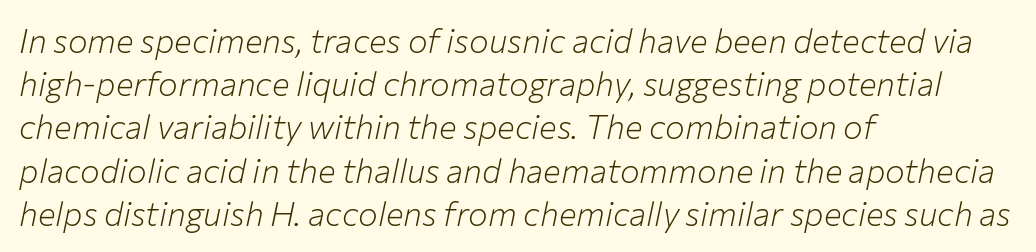
{"italic": "yes", "lean": "right", "slant_degrees": 12, "bold": "no", "weight": "light", "width": "normal", "stroke_contrast": "low", "x_height": "medium", "monospaced": "no", "underline": "no", "align": "left", "line_spacing": "normal", "line_spacing_ratio": 1.31, "letter_spacing": "normal", "letter_spacing_em": 0.0, "glyph_px": 33}
